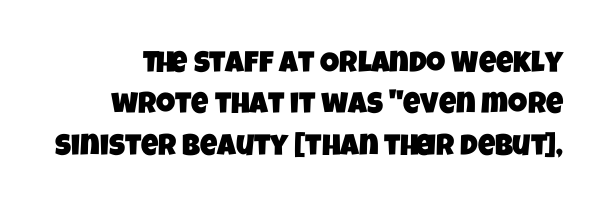
{"serif": "no", "width": "condensed", "stroke_contrast": "low", "x_height": "large", "monospaced": "no", "underline": "no", "line_spacing": "normal", "line_spacing_ratio": 1.38, "letter_spacing": "normal", "letter_spacing_em": 0.0, "glyph_px": 30}
